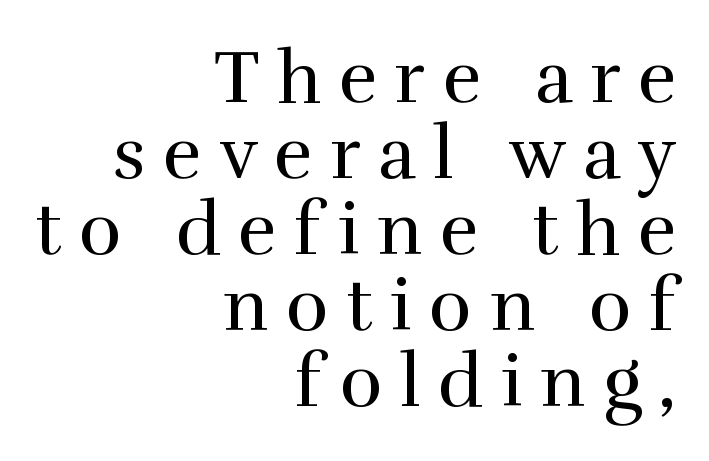
The image shows 73 px regular-weight serif type, upright; set right-aligned, tight line spacing (1.04x), unusually wide letter spacing (+0.24 em), not underlined; a medium x-height.
